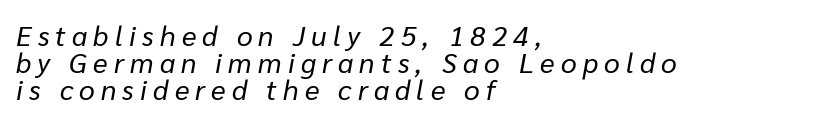
{"italic": "yes", "lean": "right", "slant_degrees": 10, "bold": "no", "weight": "regular", "width": "normal", "stroke_contrast": "low", "x_height": "medium", "monospaced": "no", "underline": "no", "align": "left", "line_spacing": "tight", "line_spacing_ratio": 0.96, "letter_spacing": "wide", "letter_spacing_em": 0.22, "glyph_px": 28}
